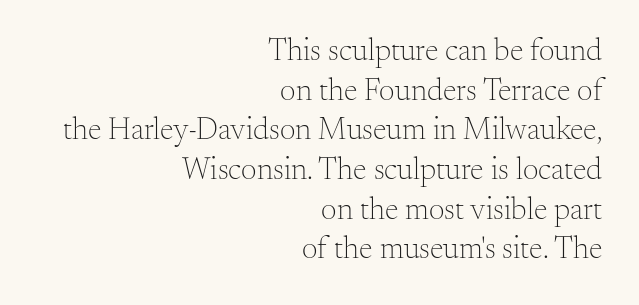
{"serif": "yes", "italic": "no", "bold": "no", "weight": "light", "width": "normal", "stroke_contrast": "medium", "x_height": "small", "monospaced": "no", "underline": "no", "align": "right", "line_spacing": "normal", "line_spacing_ratio": 1.28, "letter_spacing": "normal", "letter_spacing_em": 0.0, "glyph_px": 31}
